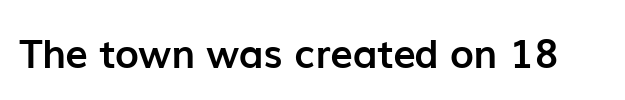
{"serif": "no", "italic": "no", "bold": "yes", "weight": "semibold", "width": "normal", "stroke_contrast": "low", "x_height": "medium", "monospaced": "no", "underline": "no", "letter_spacing": "normal", "letter_spacing_em": 0.0, "glyph_px": 40}
